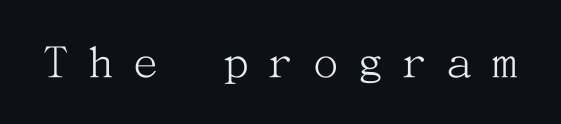
{"serif": "yes", "italic": "no", "bold": "no", "weight": "light", "width": "normal", "stroke_contrast": "medium", "x_height": "medium", "underline": "no", "letter_spacing": "wide", "letter_spacing_em": 0.38, "glyph_px": 51}
